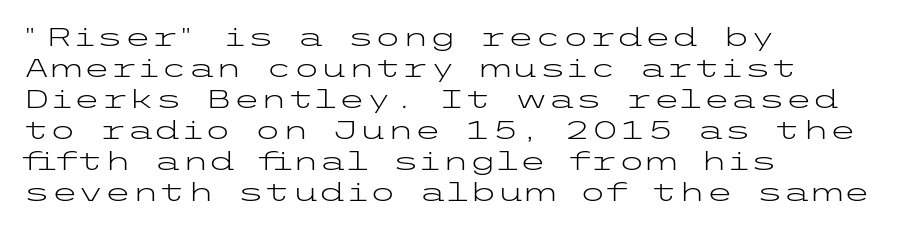
{"italic": "no", "bold": "no", "underline": "no", "align": "left", "line_spacing_ratio": 1.24, "letter_spacing": "normal", "letter_spacing_em": 0.0, "glyph_px": 25}
